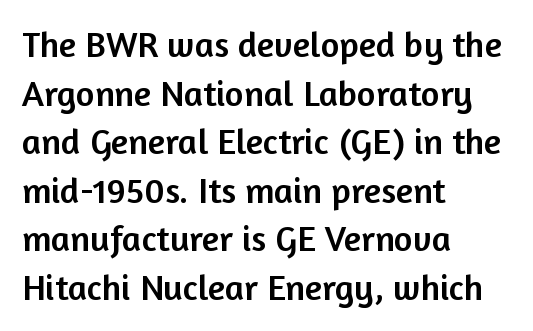
Left-aligned paragraph, ragged on the right. This is the regular roman posture of the typeface. Underlining? Definitely not there. The type is set solid horizontally, with unmodified tracking. Letterform terminals end flat and unadorned throughout the passage. Each letter keeps its own natural width here, so spacing adapts to shape.
